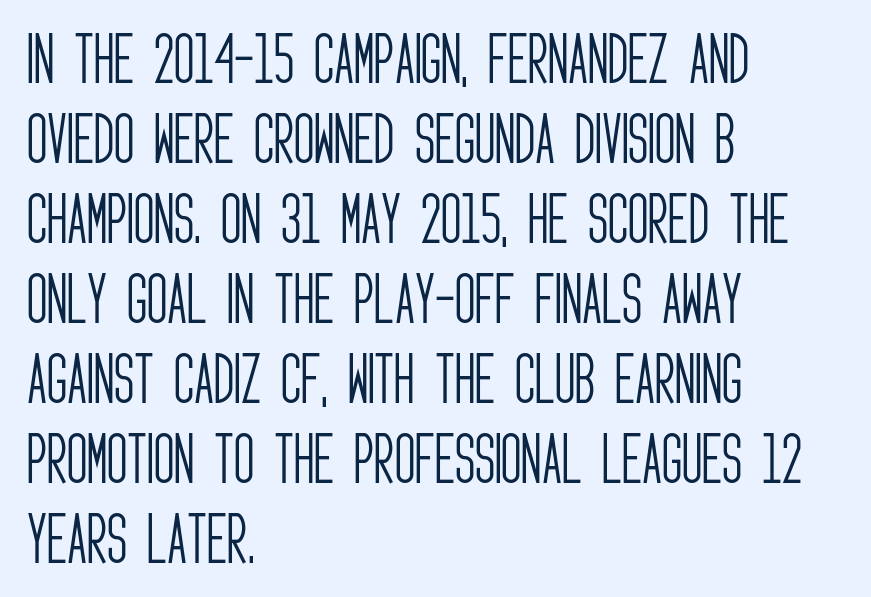
Q: Is the text bold? A: No.
Q: Is the text italic (slanted)? A: No, it is upright.
Q: Is the typeface a serif or a sans-serif typeface? A: Sans-serif.
Q: Is the text underlined? A: No.
Q: How is the paragraph aligned? A: Left-aligned.
Q: Is the spacing between letters normal or unusually wide? A: Normal.
Q: Is the spacing between lines tight, normal or loose? A: Normal.
Q: Width (condensed, normal, or wide)? A: Condensed.
Q: Stroke contrast? A: Low.
Q: x-height? A: Large.
Q: Monospaced? A: No.
